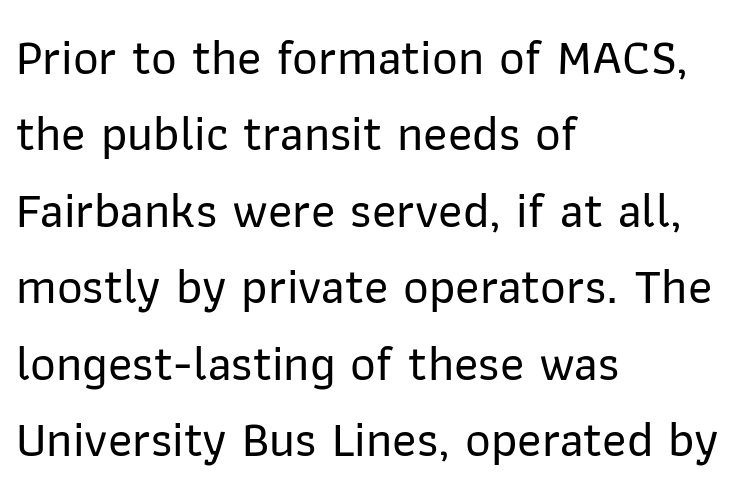
The image shows 50 px sans-serif type, upright; set left-aligned, normal line spacing (1.53x), normal letter spacing, not underlined; low stroke contrast and a medium x-height.
